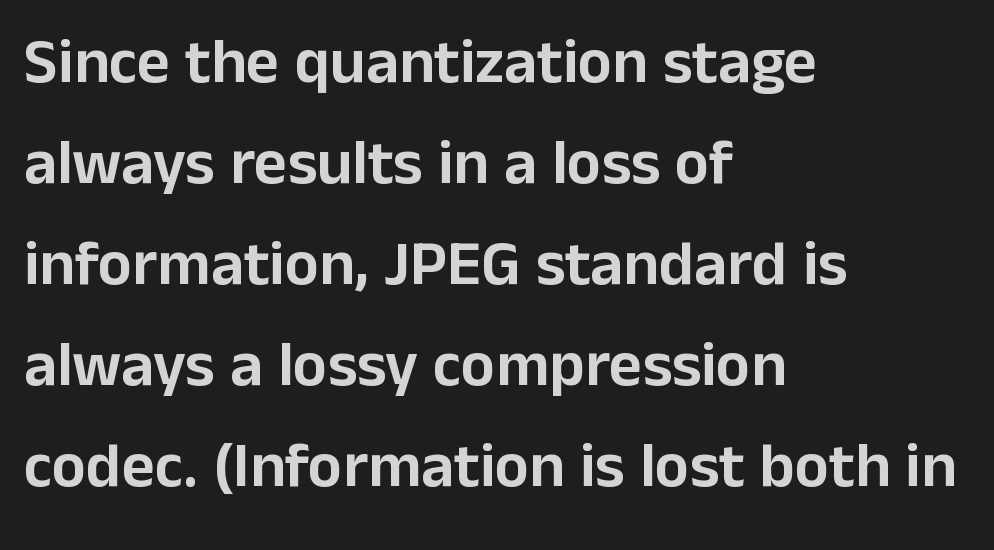
{"serif": "no", "italic": "no", "width": "normal", "stroke_contrast": "low", "x_height": "medium", "monospaced": "no", "underline": "no", "align": "left", "line_spacing": "normal", "line_spacing_ratio": 1.58, "letter_spacing": "normal", "letter_spacing_em": 0.0, "glyph_px": 64}
